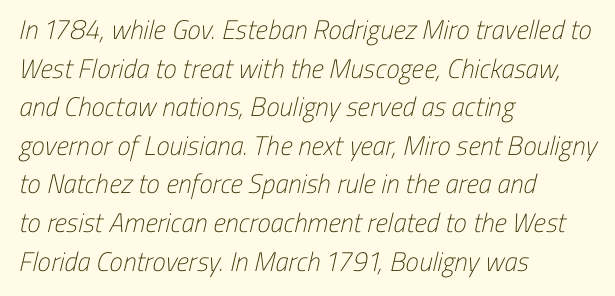
{"bold": "no", "underline": "no", "align": "left", "line_spacing": "normal", "line_spacing_ratio": 1.43, "letter_spacing": "normal", "letter_spacing_em": 0.0, "glyph_px": 27}
